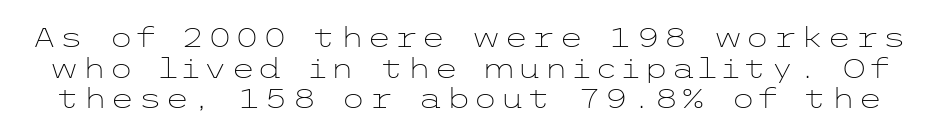
Q: Is the text bold? A: No.
Q: Is the text italic (slanted)? A: No, it is upright.
Q: Is the typeface a serif or a sans-serif typeface? A: Sans-serif.
Q: Is the text underlined? A: No.
Q: Is the spacing between lines tight, normal or loose? A: Tight.
Q: Width (condensed, normal, or wide)? A: Wide.
Q: Stroke contrast? A: Low.
Q: x-height? A: Medium.
